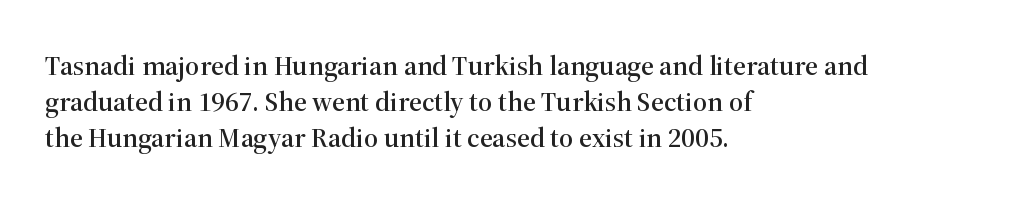
Q: Is the text italic (slanted)? A: No, it is upright.
Q: Is the typeface a serif or a sans-serif typeface? A: Serif.
Q: Is the text underlined? A: No.
Q: How is the paragraph aligned? A: Left-aligned.
Q: Is the spacing between letters normal or unusually wide? A: Normal.
Q: Is the spacing between lines tight, normal or loose? A: Normal.
Q: Width (condensed, normal, or wide)? A: Normal.
Q: Stroke contrast? A: High.
Q: x-height? A: Medium.
Q: Monospaced? A: No.
